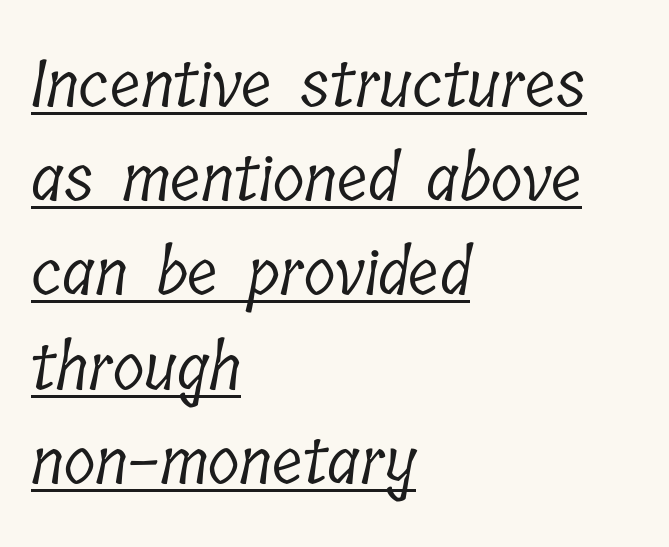
{"serif": "yes", "bold": "no", "weight": "light", "width": "condensed", "stroke_contrast": "low", "x_height": "medium", "monospaced": "no", "underline": "yes", "align": "left", "line_spacing": "normal", "line_spacing_ratio": 1.45, "letter_spacing": "normal", "letter_spacing_em": 0.0, "glyph_px": 65}
